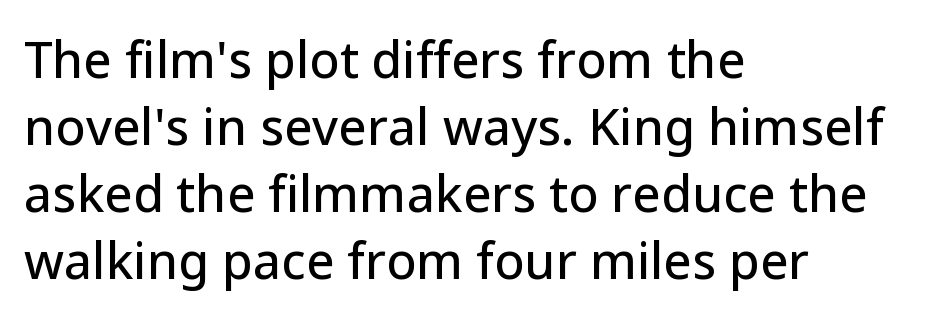
The image shows 50 px sans-serif type, upright; set left-aligned, normal line spacing (1.34x), normal letter spacing, not underlined; low stroke contrast and a medium x-height.
